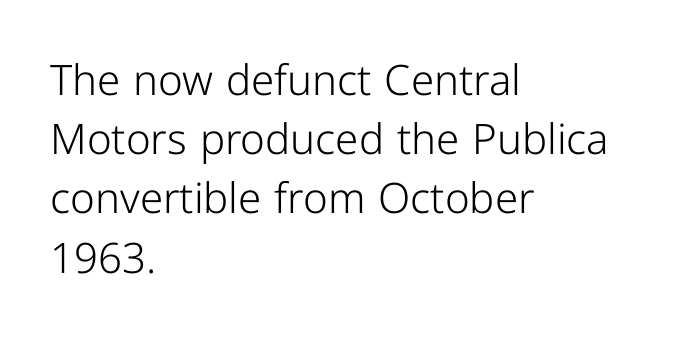
The image shows 42 px light sans-serif type, upright; set left-aligned, normal line spacing (1.41x), normal letter spacing, not underlined; low stroke contrast and a medium x-height.
